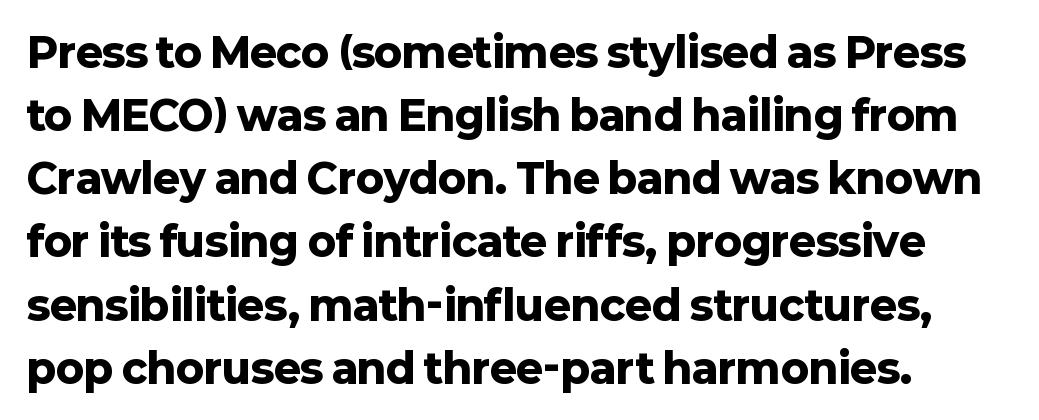
Is there much room between lines? A standard amount, neither cramped nor airy. Does the weight exceed regular? Yes, all the way to bold. The rendering uses natural spacing where letterforms have individual widths. Letterform terminals end flat and unadorned throughout the passage. These lines are set flush left with a ragged right edge. Words appear dense and cohesive because spacing is normal.
